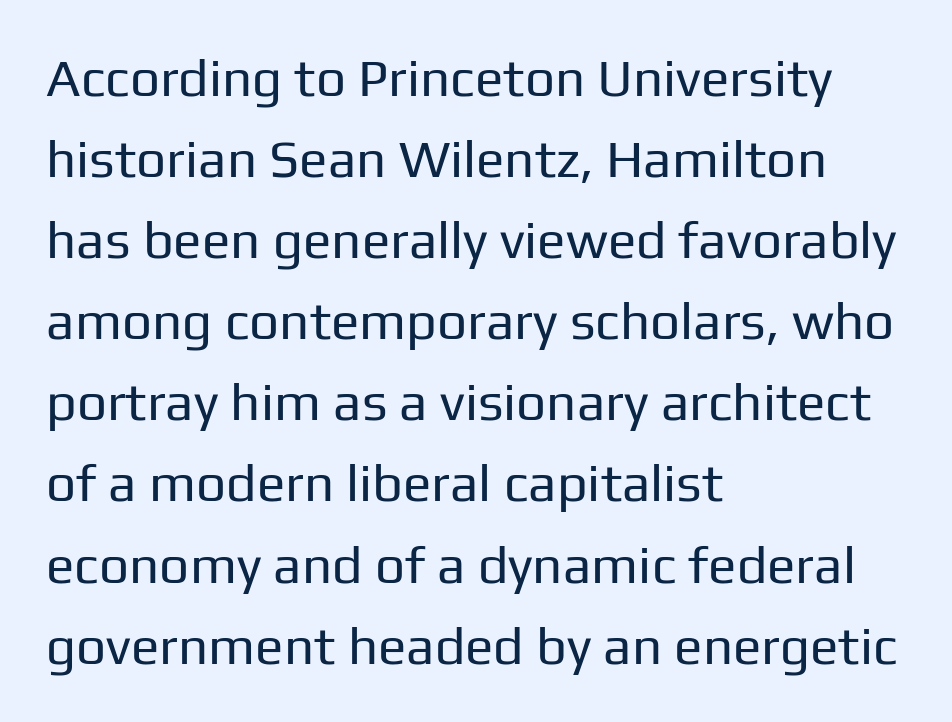
{"serif": "no", "italic": "no", "bold": "no", "weight": "regular", "width": "normal", "stroke_contrast": "low", "x_height": "medium", "monospaced": "no", "underline": "no", "align": "left", "line_spacing": "normal", "line_spacing_ratio": 1.53, "letter_spacing": "normal", "letter_spacing_em": 0.0, "glyph_px": 53}
